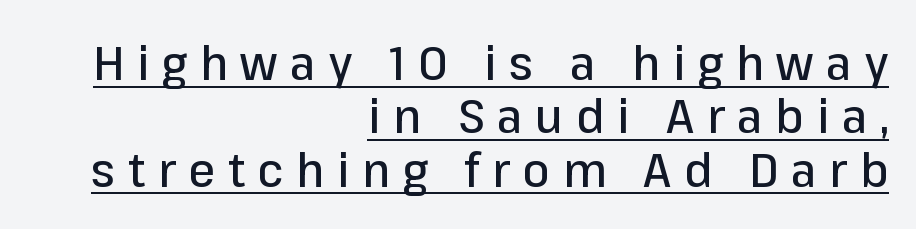
{"serif": "no", "italic": "no", "width": "normal", "stroke_contrast": "low", "x_height": "medium", "monospaced": "no", "underline": "yes", "align": "right", "line_spacing": "tight", "line_spacing_ratio": 1.11, "letter_spacing": "wide", "letter_spacing_em": 0.27, "glyph_px": 48}
